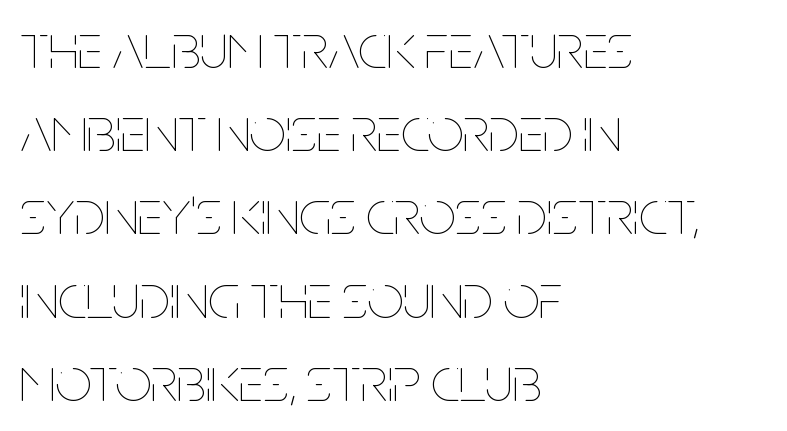
{"italic": "no", "bold": "no", "weight": "thin", "width": "condensed", "stroke_contrast": "low", "x_height": "large", "monospaced": "no", "underline": "no", "align": "left", "line_spacing": "normal", "line_spacing_ratio": 1.3, "letter_spacing": "normal", "letter_spacing_em": 0.0, "glyph_px": 64}
